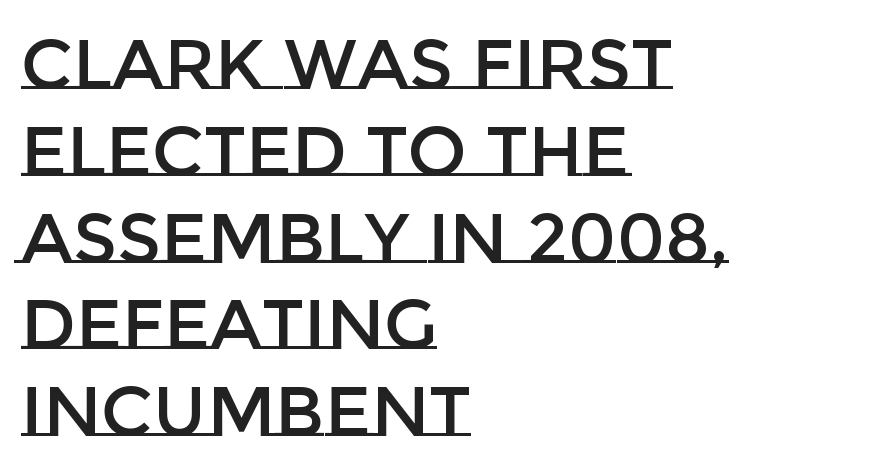
{"italic": "no", "width": "normal", "stroke_contrast": "low", "x_height": "large", "monospaced": "no", "underline": "no", "align": "left", "line_spacing_ratio": 1.24, "letter_spacing": "normal", "letter_spacing_em": 0.0, "glyph_px": 70}
